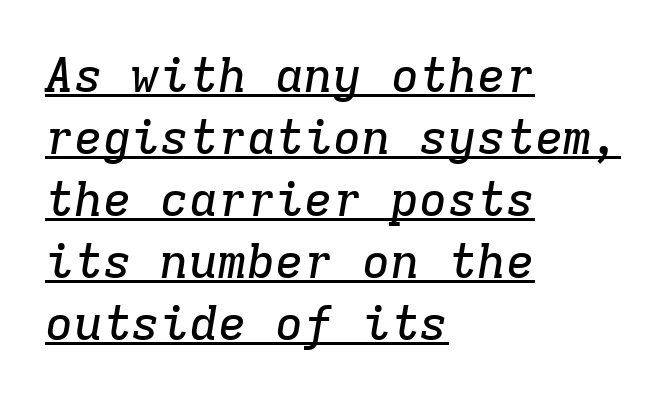
The image shows 48 px serif type, italic (leaning right), monospaced; set left-aligned, normal line spacing (1.29x), normal letter spacing, underlined; low stroke contrast and a medium x-height.
